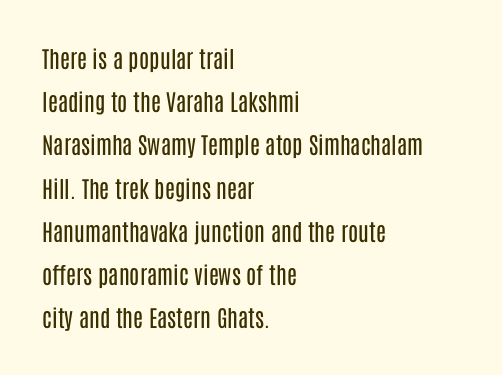
{"italic": "no", "bold": "no", "underline": "no", "align": "left", "line_spacing_ratio": 1.88, "letter_spacing": "normal", "letter_spacing_em": 0.0, "glyph_px": 23}
